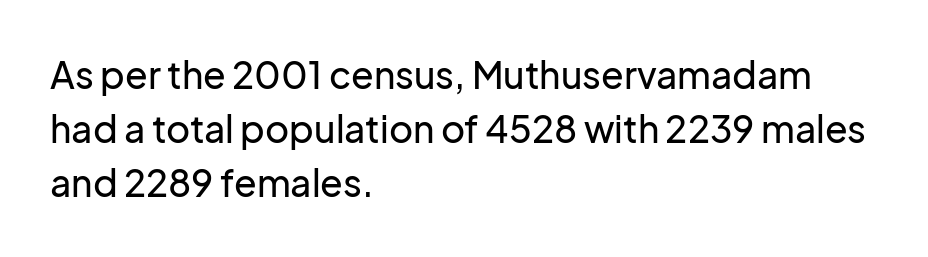
Q: Is the text italic (slanted)? A: No, it is upright.
Q: Is the typeface a serif or a sans-serif typeface? A: Sans-serif.
Q: Is the text underlined? A: No.
Q: How is the paragraph aligned? A: Left-aligned.
Q: Is the spacing between letters normal or unusually wide? A: Normal.
Q: Is the spacing between lines tight, normal or loose? A: Normal.
Q: Width (condensed, normal, or wide)? A: Normal.
Q: Stroke contrast? A: Low.
Q: x-height? A: Medium.
Q: Monospaced? A: No.
